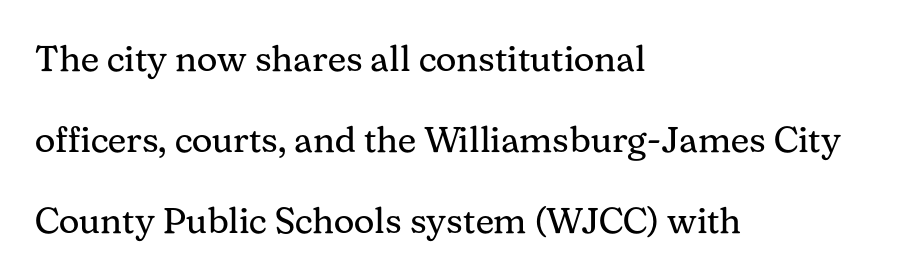
Q: Is the text bold? A: No.
Q: Is the text italic (slanted)? A: No, it is upright.
Q: Is the typeface a serif or a sans-serif typeface? A: Serif.
Q: Is the text underlined? A: No.
Q: How is the paragraph aligned? A: Left-aligned.
Q: Is the spacing between letters normal or unusually wide? A: Normal.
Q: Is the spacing between lines tight, normal or loose? A: Loose.
Q: Width (condensed, normal, or wide)? A: Normal.
Q: Stroke contrast? A: Medium.
Q: x-height? A: Medium.
Q: Monospaced? A: No.
